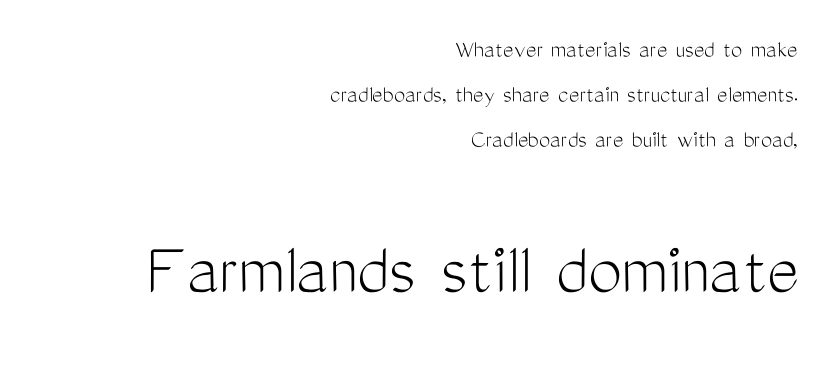
{"serif": "no", "italic": "no", "bold": "no", "weight": "light", "width": "condensed", "stroke_contrast": "medium", "x_height": "medium", "monospaced": "no", "underline": "no", "align": "right", "line_spacing_ratio": 1.81, "letter_spacing": "normal", "letter_spacing_em": 0.0, "larger_block": "second", "size_ratio": 3.04, "glyph_px": 76}
